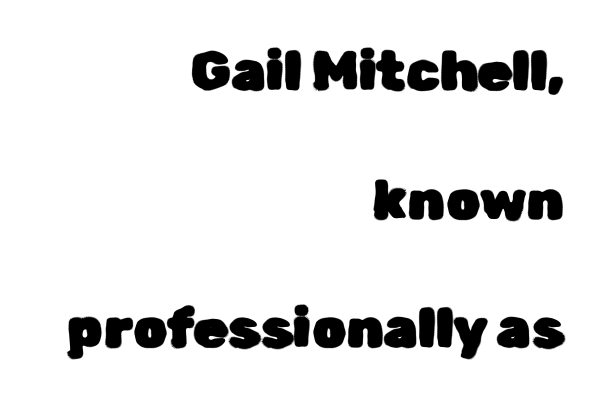
The image shows 55 px sans-serif type, upright; set right-aligned, loose line spacing (2.34x), normal letter spacing, not underlined; low stroke contrast and a medium x-height.
